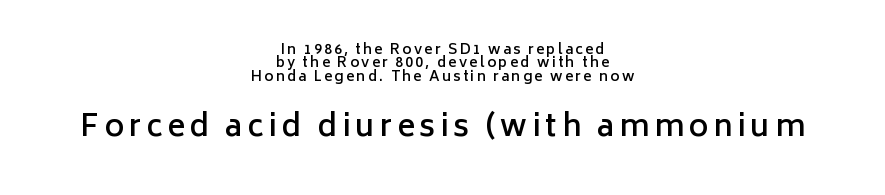
Notice how the passage keeps no hard edge, just a central spine. Underlining? Definitely not there. Is this a fixed-width face? No — the glyphs have proportional, varying widths. Note: no serifs on the glyphs. The face used here appears at its bigger size in the lower chunk. Moderately thickened strokes mark this as semibold type.
